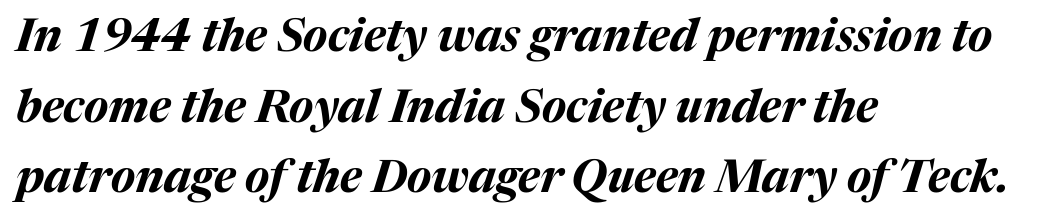
The rendering keeps characters at their native spacing. Plenty of ink on the page — the face is bold. If you drew a ruler down the left edge, every line would touch it. Varying glyph widths throughout — classic text-font behaviour. Decoration check: the copy has no underline. Honestly, the row spacing looks completely unremarkable.
